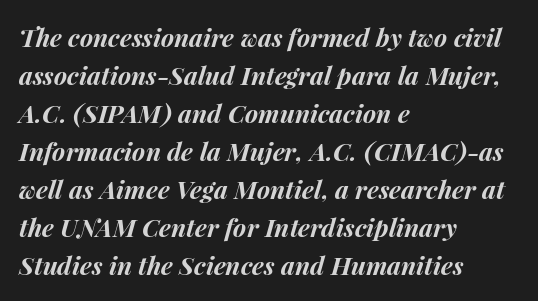
Students, note that the glyphs here touch the page at normal intervals. Normally led — the rows are evenly, conventionally spaced. The typesetter chose a ragged-right arrangement here. Decoration check: the copy has no underline.
